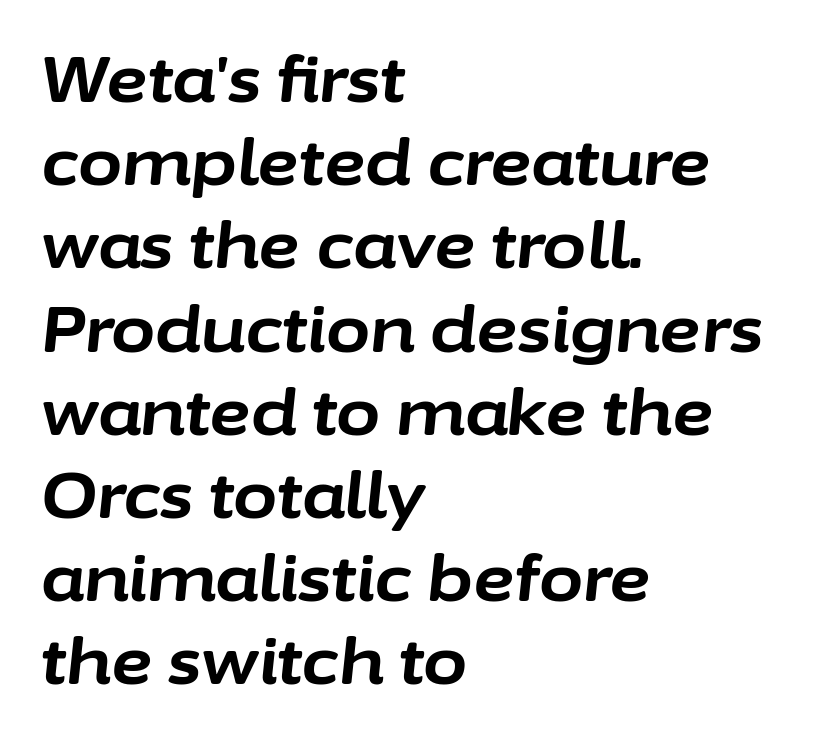
{"italic": "yes", "lean": "right", "slant_degrees": 6, "bold": "yes", "weight": "bold", "width": "normal", "stroke_contrast": "low", "x_height": "medium", "monospaced": "no", "underline": "no", "align": "left", "line_spacing": "normal", "line_spacing_ratio": 1.3, "letter_spacing": "normal", "letter_spacing_em": 0.0, "glyph_px": 64}
